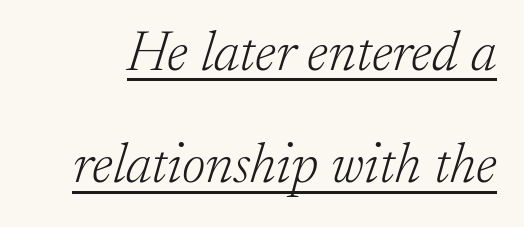
Note the varied advance widths — an 'i' is clearly narrower than an 'm'. A serif font was chosen for this passage. Students, note that the glyphs here touch the page at normal intervals. Compared with undecorated copy, this sample adds a rule below the words. The strokes carry an ordinary text weight at most.
